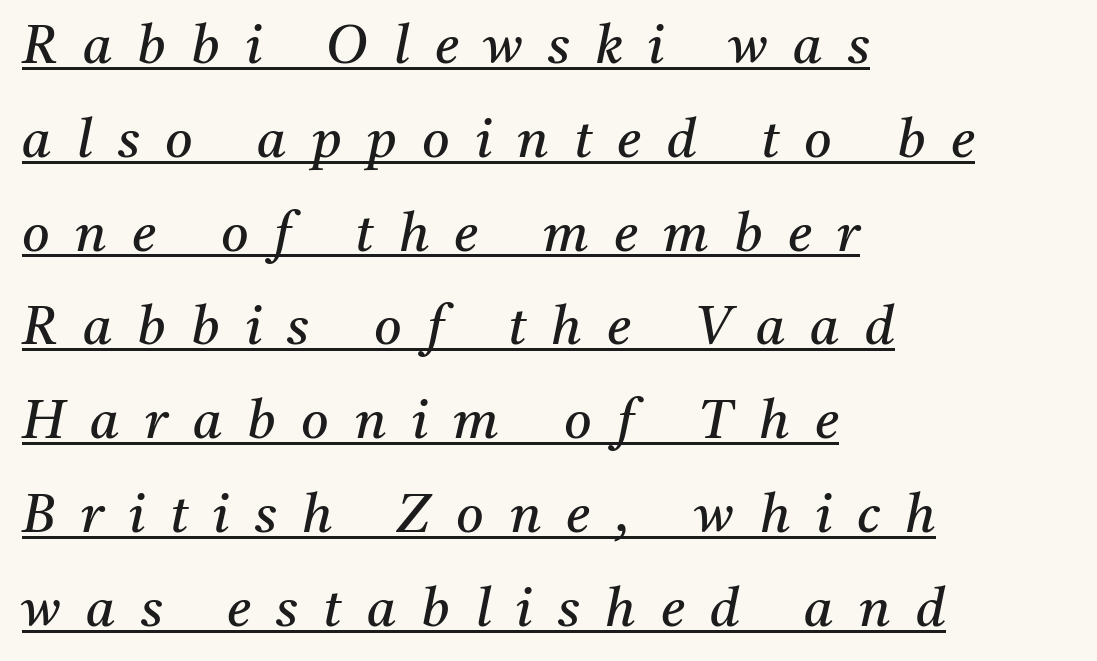
Q: Is the text bold? A: No.
Q: Is the text italic (slanted)? A: Yes, it leans right by about 11 degrees.
Q: Is the typeface a serif or a sans-serif typeface? A: Serif.
Q: Is the text underlined? A: Yes.
Q: How is the paragraph aligned? A: Left-aligned.
Q: Is the spacing between letters normal or unusually wide? A: Unusually wide.
Q: Width (condensed, normal, or wide)? A: Normal.
Q: Stroke contrast? A: Medium.
Q: x-height? A: Medium.
Q: Monospaced? A: No.
